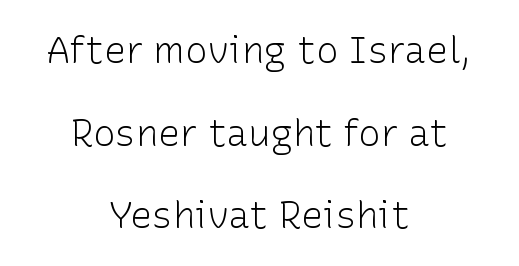
Q: Is the text bold? A: No.
Q: Is the text italic (slanted)? A: No, it is upright.
Q: Is the typeface a serif or a sans-serif typeface? A: Sans-serif.
Q: Is the text underlined? A: No.
Q: How is the paragraph aligned? A: Centered.
Q: Is the spacing between letters normal or unusually wide? A: Normal.
Q: Is the spacing between lines tight, normal or loose? A: Loose.
Q: Width (condensed, normal, or wide)? A: Normal.
Q: Stroke contrast? A: Low.
Q: x-height? A: Medium.
Q: Monospaced? A: No.
